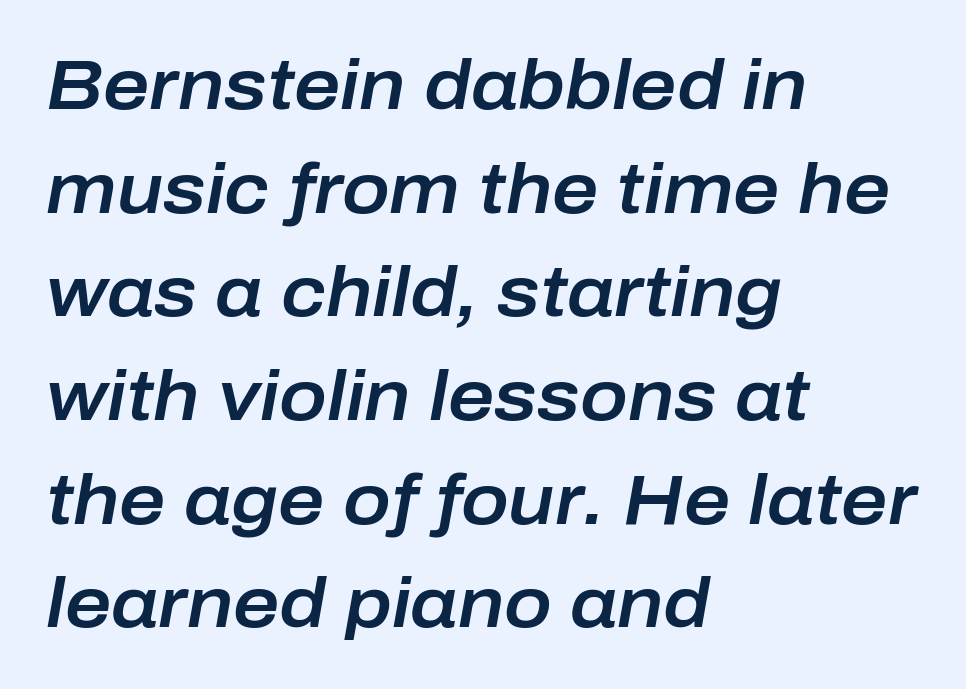
{"italic": "yes", "lean": "right", "slant_degrees": 10, "width": "normal", "stroke_contrast": "low", "x_height": "medium", "monospaced": "no", "underline": "no", "align": "left", "line_spacing": "normal", "line_spacing_ratio": 1.46, "letter_spacing": "normal", "letter_spacing_em": 0.0, "glyph_px": 71}
